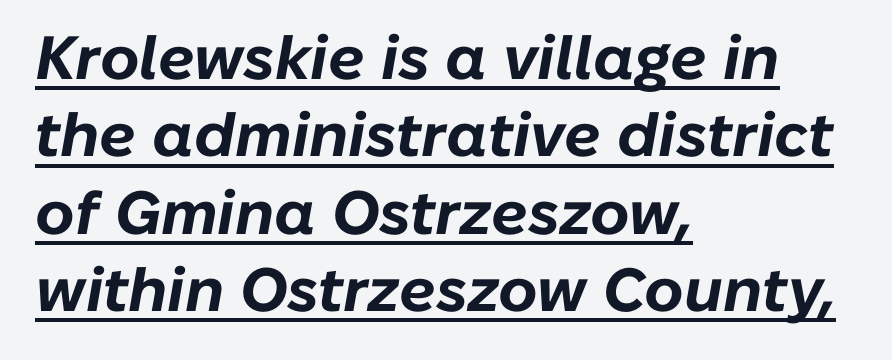
{"italic": "yes", "lean": "right", "slant_degrees": 10, "bold": "yes", "weight": "bold", "width": "normal", "stroke_contrast": "low", "x_height": "medium", "monospaced": "no", "underline": "yes", "align": "left", "line_spacing": "normal", "line_spacing_ratio": 1.27, "letter_spacing": "normal", "letter_spacing_em": 0.0, "glyph_px": 61}
